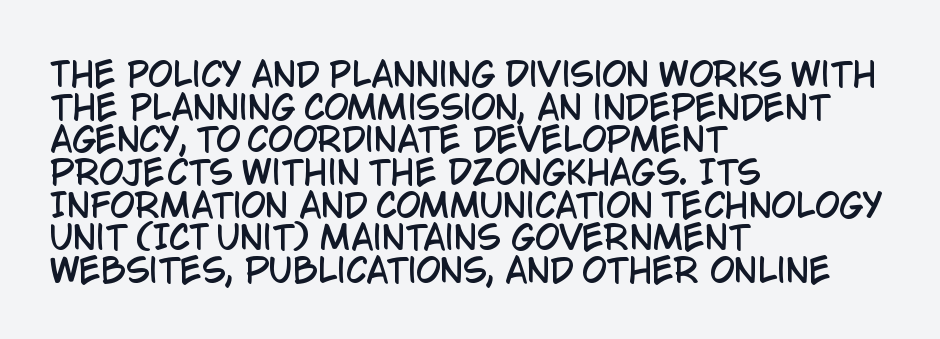
The image shows 32 px condensed sans-serif type, upright; set left-aligned, tight line spacing (1.02x), normal letter spacing, not underlined; low stroke contrast and a large x-height.
